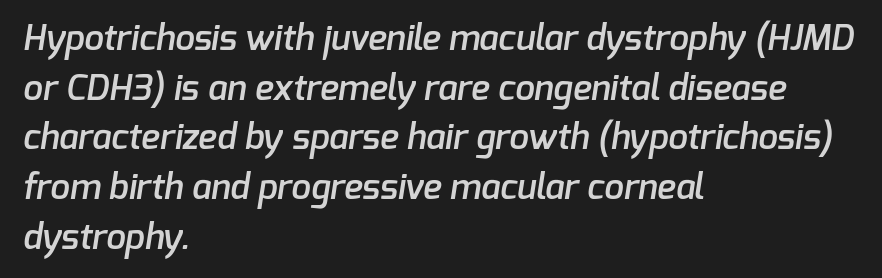
Q: Is the text bold? A: Semi-bold.
Q: Is the typeface a serif or a sans-serif typeface? A: Sans-serif.
Q: Is the text underlined? A: No.
Q: How is the paragraph aligned? A: Left-aligned.
Q: Is the spacing between letters normal or unusually wide? A: Normal.
Q: Is the spacing between lines tight, normal or loose? A: Normal.
Q: Width (condensed, normal, or wide)? A: Normal.
Q: Stroke contrast? A: Low.
Q: x-height? A: Medium.
Q: Monospaced? A: No.
